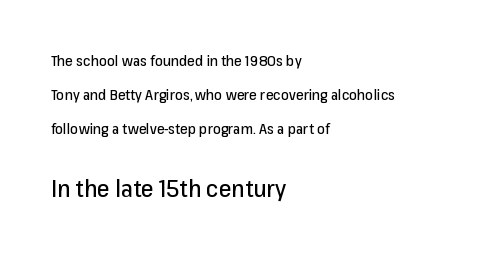
Q: Is the text italic (slanted)? A: No, it is upright.
Q: Is the text underlined? A: No.
Q: How is the paragraph aligned? A: Left-aligned.
Q: Is the spacing between letters normal or unusually wide? A: Normal.
Q: Is the spacing between lines tight, normal or loose? A: Loose.
Q: Which block of text is set in a larger size, the first (top) or the second (bottom)? A: The second (bottom) one.
